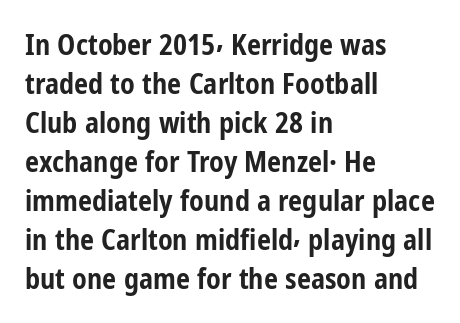
The passage shown has conventional tracking throughout. Summary of vertical rhythm: regular, with standard interline spacing. The words here are not underlined. Characters remain perfectly vertical along every line. You'd pick this weight for a headline — it's a proper bold.
